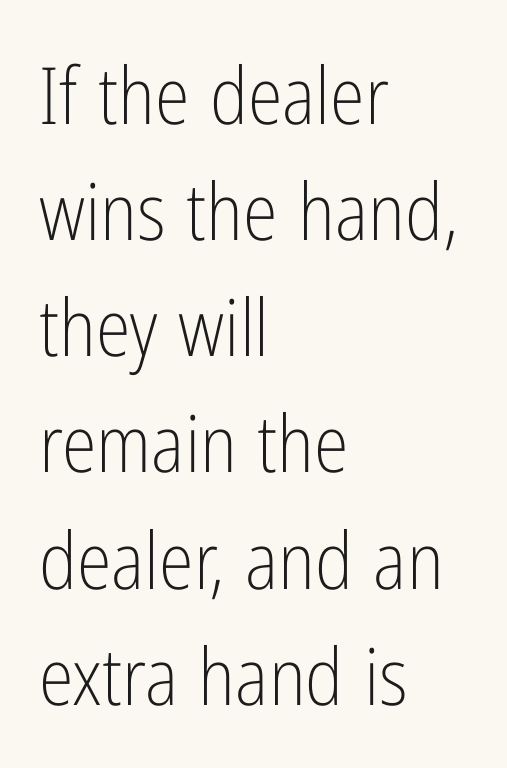
If you measured baseline to baseline, you'd find a middling distance. No word sits above an underline. No extra tracking has been applied to these lines. This is roman type, the default non-slanted kind.
